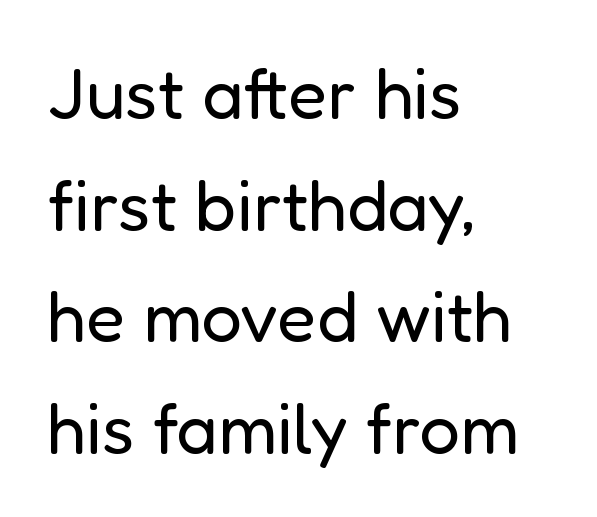
The image shows 72 px regular-weight sans-serif type, upright; set left-aligned, normal line spacing (1.55x), normal letter spacing, not underlined; low stroke contrast and a medium x-height.
